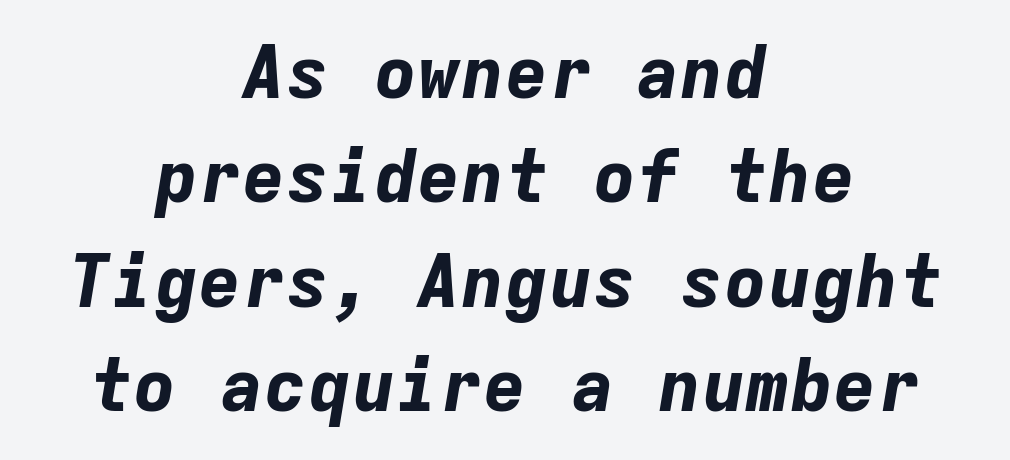
Q: Is the text bold? A: Yes.
Q: Is the text italic (slanted)? A: Yes, it leans right by about 9 degrees.
Q: Is the text underlined? A: No.
Q: How is the paragraph aligned? A: Centered.
Q: Is the spacing between letters normal or unusually wide? A: Normal.
Q: Is the spacing between lines tight, normal or loose? A: Normal.
Q: Width (condensed, normal, or wide)? A: Normal.
Q: Stroke contrast? A: Low.
Q: x-height? A: Medium.
Q: Monospaced? A: Yes.
